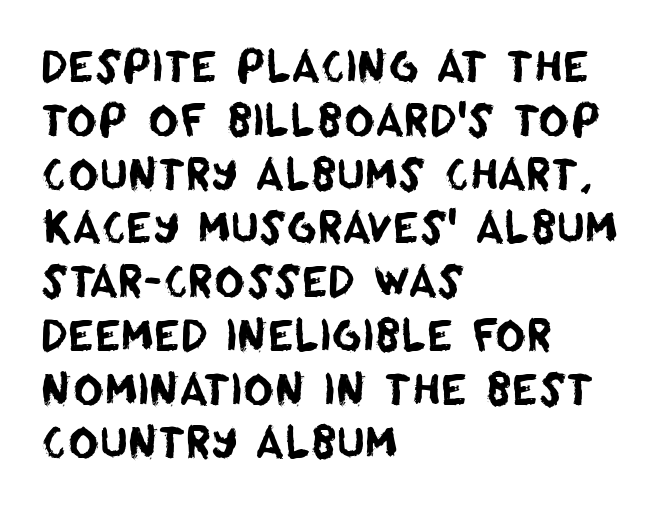
{"serif": "no", "width": "normal", "stroke_contrast": "low", "x_height": "large", "monospaced": "no", "underline": "no", "align": "left", "line_spacing": "normal", "line_spacing_ratio": 1.28, "letter_spacing": "normal", "letter_spacing_em": 0.0, "glyph_px": 42}
